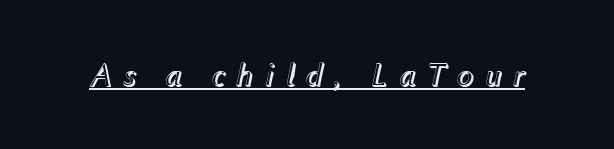
Q: Is the text italic (slanted)? A: Yes, it leans right by about 12 degrees.
Q: Is the text underlined? A: Yes.
Q: Is the spacing between letters normal or unusually wide? A: Unusually wide.
Q: Width (condensed, normal, or wide)? A: Normal.
Q: x-height? A: Medium.
Q: Monospaced? A: No.
